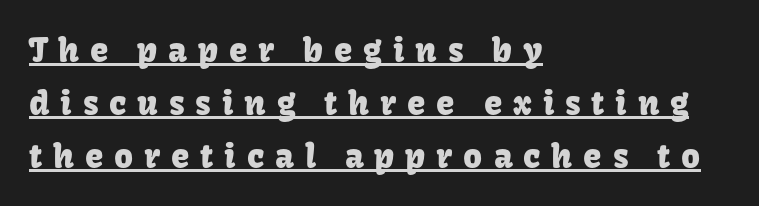
{"serif": "no", "italic": "no", "width": "normal", "stroke_contrast": "low", "x_height": "medium", "monospaced": "no", "underline": "yes", "align": "left", "line_spacing": "normal", "line_spacing_ratio": 1.6, "letter_spacing": "wide", "letter_spacing_em": 0.33, "glyph_px": 33}
